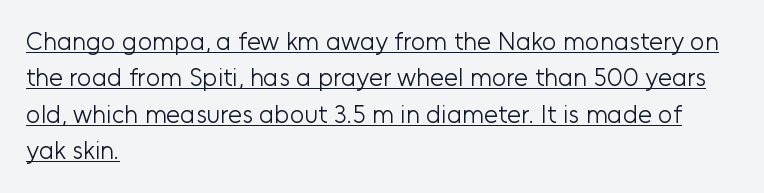
Q: Is the text bold? A: No.
Q: Is the text italic (slanted)? A: No, it is upright.
Q: Is the text underlined? A: Yes.
Q: How is the paragraph aligned? A: Left-aligned.
Q: Is the spacing between letters normal or unusually wide? A: Normal.
Q: Is the spacing between lines tight, normal or loose? A: Normal.
